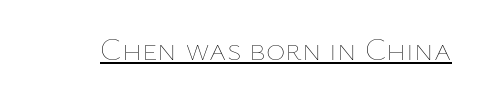
Note the varied advance widths — an 'i' is clearly narrower than an 'm'. Each line of the rendering has a horizontal stroke beneath the glyphs. The font's upright variant was chosen for this text. Is the type heavy? It reads as light-to-regular instead. The letters sit at their default tracking, neither squeezed nor spread.
